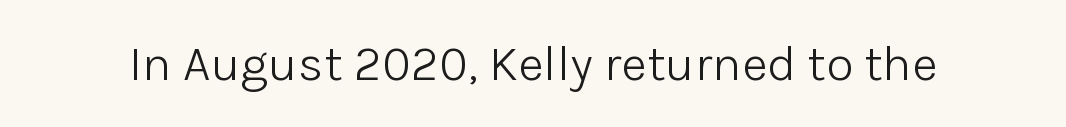
The image shows 50 px light sans-serif type, upright; set normal letter spacing, not underlined; low stroke contrast and a medium x-height.
